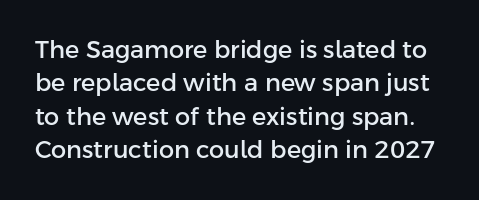
Look at the tracking — it's just the regular setting, nothing added. A roman cut, with each character standing at attention. The rows are spaced the way most documents space them. Underlining? Definitely not there.
